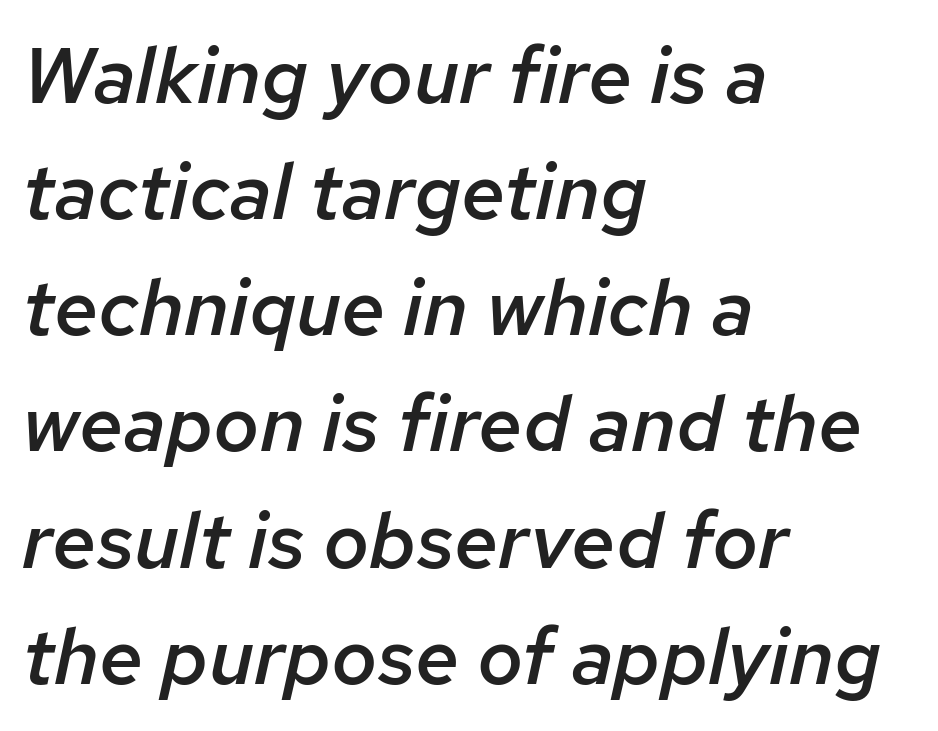
The image shows 79 px semibold type, italic (leaning right); set left-aligned, normal line spacing (1.47x), normal letter spacing, not underlined; low stroke contrast and a medium x-height.
